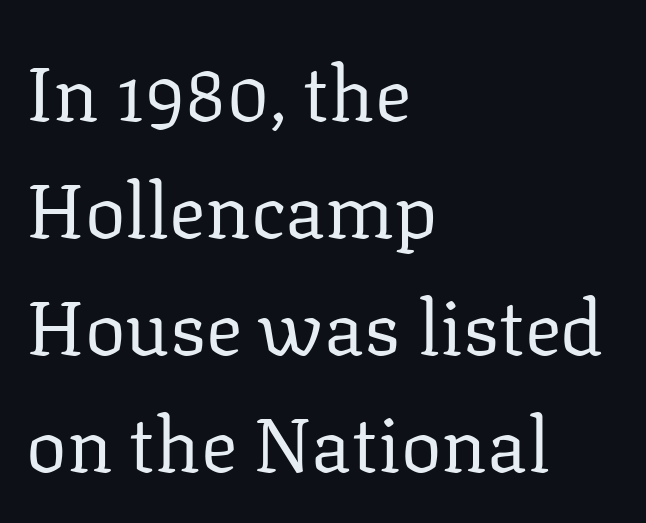
Q: Is the text bold? A: No.
Q: Is the text italic (slanted)? A: No, it is upright.
Q: Is the typeface a serif or a sans-serif typeface? A: Serif.
Q: Is the text underlined? A: No.
Q: How is the paragraph aligned? A: Left-aligned.
Q: Is the spacing between letters normal or unusually wide? A: Normal.
Q: Is the spacing between lines tight, normal or loose? A: Normal.
Q: Width (condensed, normal, or wide)? A: Normal.
Q: Stroke contrast? A: Low.
Q: x-height? A: Medium.
Q: Monospaced? A: No.
